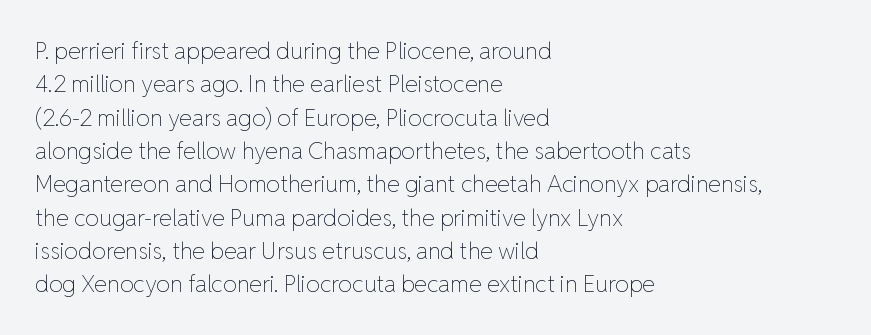
The image shows 23 px text type, upright; set left-aligned, normal line spacing (1.45x), normal letter spacing, not underlined.
